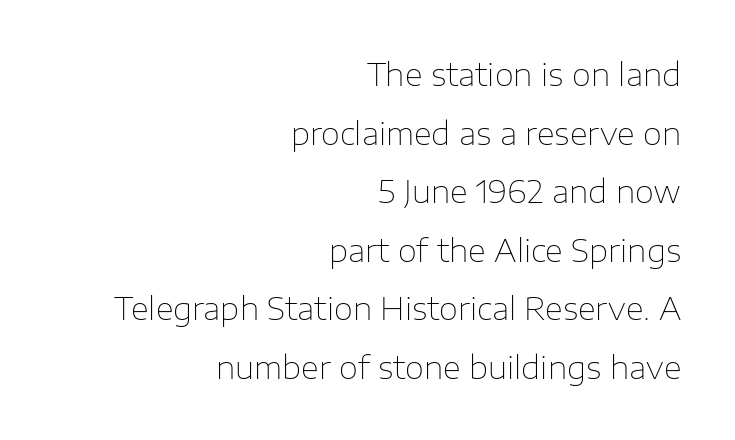
Q: Is the text bold? A: No.
Q: Is the text italic (slanted)? A: No, it is upright.
Q: Is the typeface a serif or a sans-serif typeface? A: Sans-serif.
Q: Is the text underlined? A: No.
Q: How is the paragraph aligned? A: Right-aligned.
Q: Is the spacing between letters normal or unusually wide? A: Normal.
Q: Width (condensed, normal, or wide)? A: Normal.
Q: Stroke contrast? A: Low.
Q: x-height? A: Medium.
Q: Monospaced? A: No.
